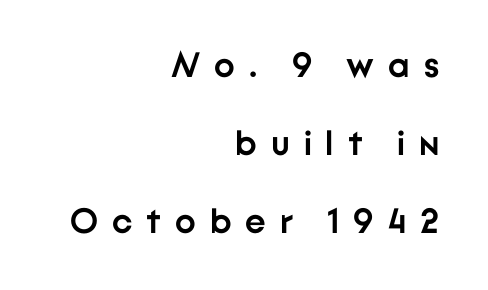
Q: Is the text bold? A: Yes.
Q: Is the text italic (slanted)? A: No, it is upright.
Q: Is the typeface a serif or a sans-serif typeface? A: Sans-serif.
Q: Is the text underlined? A: No.
Q: How is the paragraph aligned? A: Right-aligned.
Q: Is the spacing between letters normal or unusually wide? A: Unusually wide.
Q: Is the spacing between lines tight, normal or loose? A: Loose.
Q: Width (condensed, normal, or wide)? A: Normal.
Q: Stroke contrast? A: Low.
Q: x-height? A: Medium.
Q: Monospaced? A: No.
